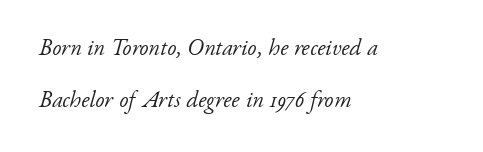
Descender tails drop into unmarked territory. The setting favours the left margin, as ordinary paragraphs usually do. The tracking reads as untouched default to a designer's eye. Reading down the column, the eye jumps a long way to each next line. A light-to-regular cut is what we see here.
